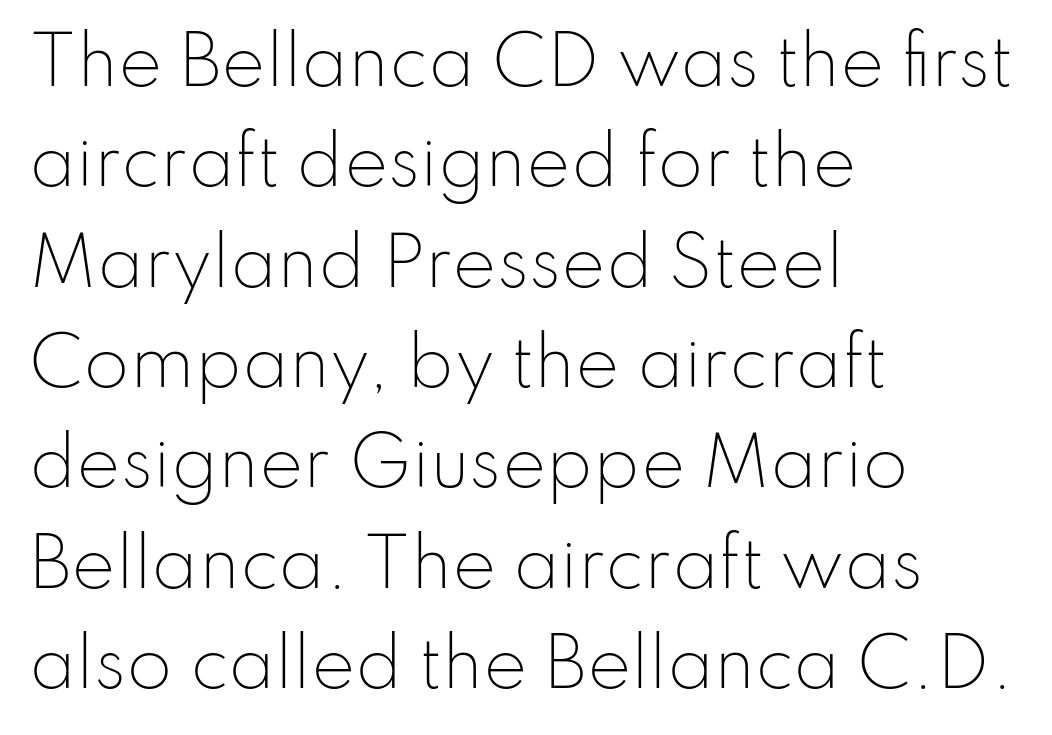
Do the characters align in a grid? No, the font is proportional. The letters look calm and open, with moderate or lighter stems. The space directly below the letters is spotless. This is sans-serif lettering, the kind often seen on screens and signage.
